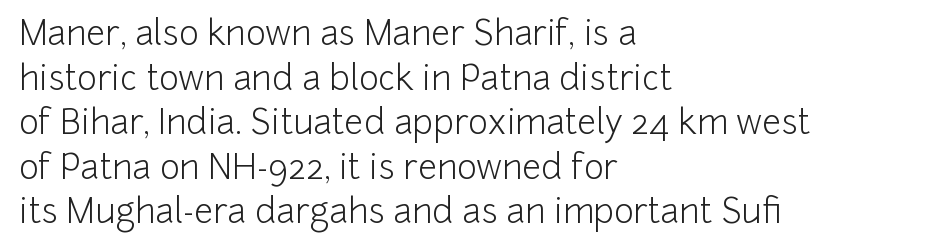
Honestly, there is no underline to notice here at all. A typesetter would label this face a sans. Honestly, the row spacing looks completely unremarkable. Think of a printed novel: that variable character pitch is what you see here. This rendering uses left alignment, leaving the right contour irregular. Counters stay open thanks to moderate or lighter strokes.
